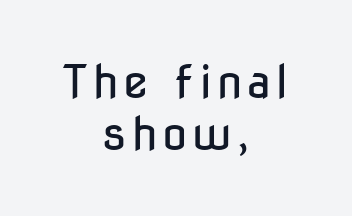
{"serif": "no", "italic": "no", "bold": "no", "weight": "regular", "width": "condensed", "stroke_contrast": "low", "x_height": "medium", "monospaced": "no", "underline": "no", "align": "center", "line_spacing": "tight", "line_spacing_ratio": 1.14, "glyph_px": 46}
